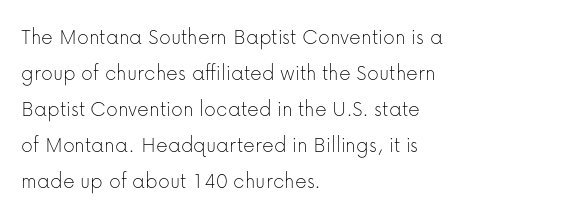
The image shows 23 px text type, upright; set left-aligned, normal line spacing (1.56x), normal letter spacing, not underlined.
